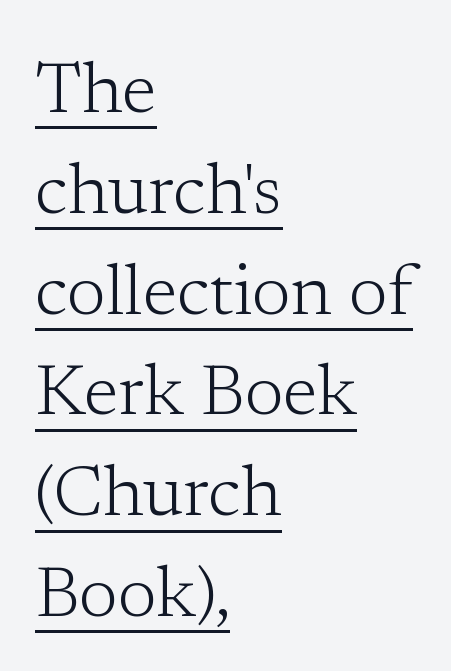
Notice how a bar underscores the lettering throughout. The letters sit at their default tracking, neither squeezed nor spread. The letterforms sit at book weight or below. One-word summary of the alignment: left. The glyphs in this specimen are seriffed.
